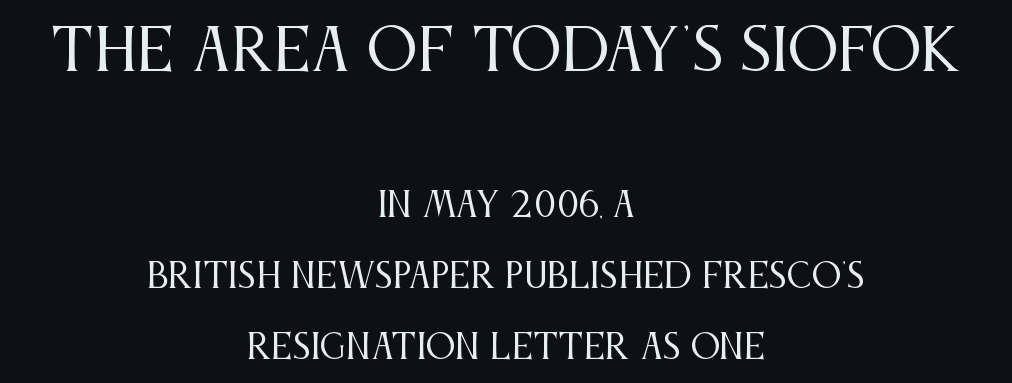
{"serif": "yes", "italic": "no", "bold": "no", "weight": "regular", "width": "condensed", "stroke_contrast": "medium", "x_height": "large", "monospaced": "no", "underline": "no", "align": "center", "line_spacing": "loose", "line_spacing_ratio": 2.16, "letter_spacing": "normal", "letter_spacing_em": 0.0, "larger_block": "first", "size_ratio": 1.73, "glyph_px": 57}
